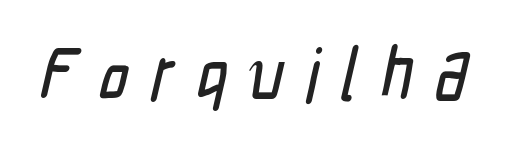
The gaps between neighbouring characters are conspicuously large. Each letter keeps its own natural width here, so spacing adapts to shape. Plain, unruled lines of type. I'd call this a sans setting — the letters go barefoot.
